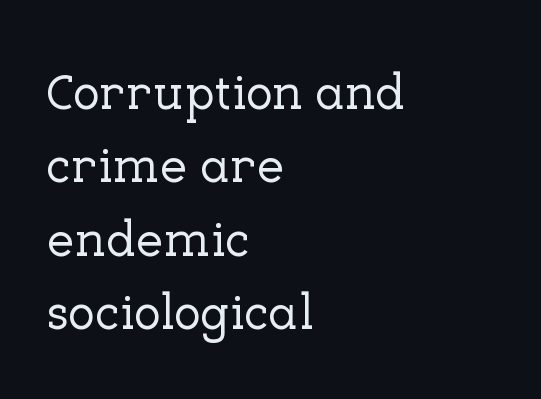
{"serif": "yes", "italic": "no", "width": "normal", "stroke_contrast": "low", "x_height": "medium", "monospaced": "no", "underline": "no", "align": "left", "line_spacing": "normal", "line_spacing_ratio": 1.47, "letter_spacing": "normal", "letter_spacing_em": 0.0, "glyph_px": 50}
